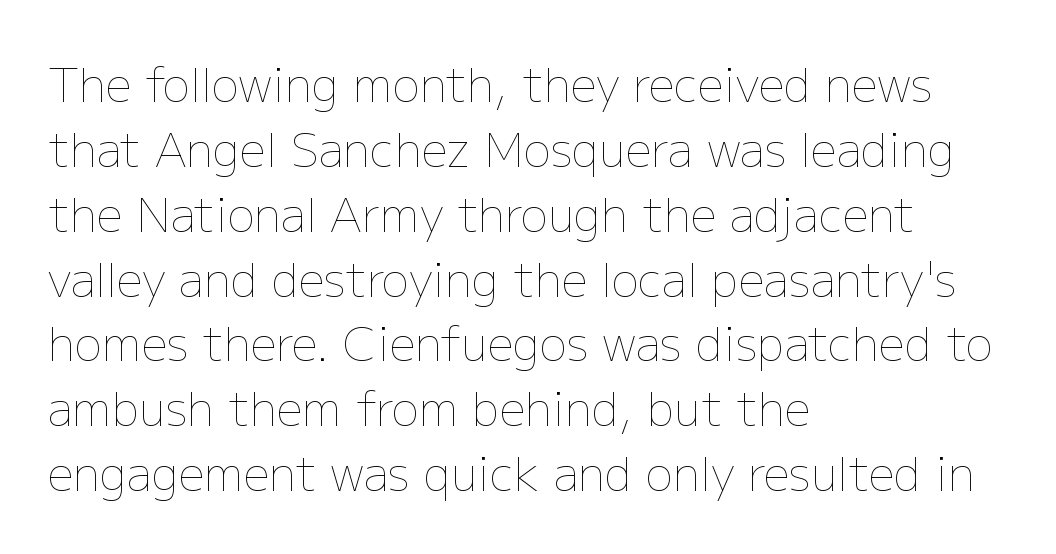
Q: Is the text bold? A: No.
Q: Is the text italic (slanted)? A: No, it is upright.
Q: Is the text underlined? A: No.
Q: How is the paragraph aligned? A: Left-aligned.
Q: Is the spacing between letters normal or unusually wide? A: Normal.
Q: Is the spacing between lines tight, normal or loose? A: Normal.
Q: Width (condensed, normal, or wide)? A: Normal.
Q: Stroke contrast? A: Low.
Q: x-height? A: Medium.
Q: Monospaced? A: No.
